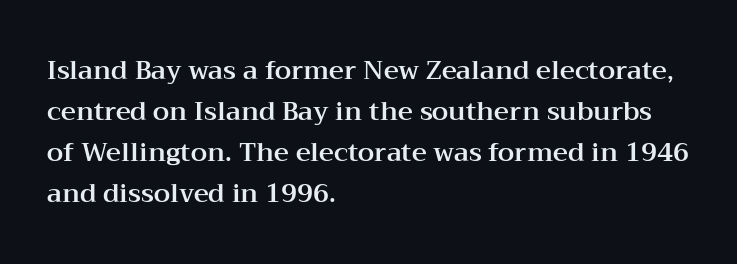
{"italic": "no", "underline": "no", "align": "left", "line_spacing": "normal", "line_spacing_ratio": 1.58, "letter_spacing": "normal", "letter_spacing_em": 0.0, "glyph_px": 26}
